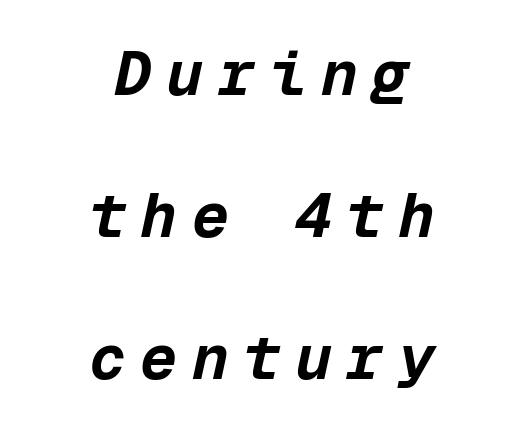
The image shows 62 px bold type, italic (leaning right), monospaced; set centered, loose line spacing (2.29x), unusually wide letter spacing (+0.23 em), not underlined; low stroke contrast and a medium x-height.
